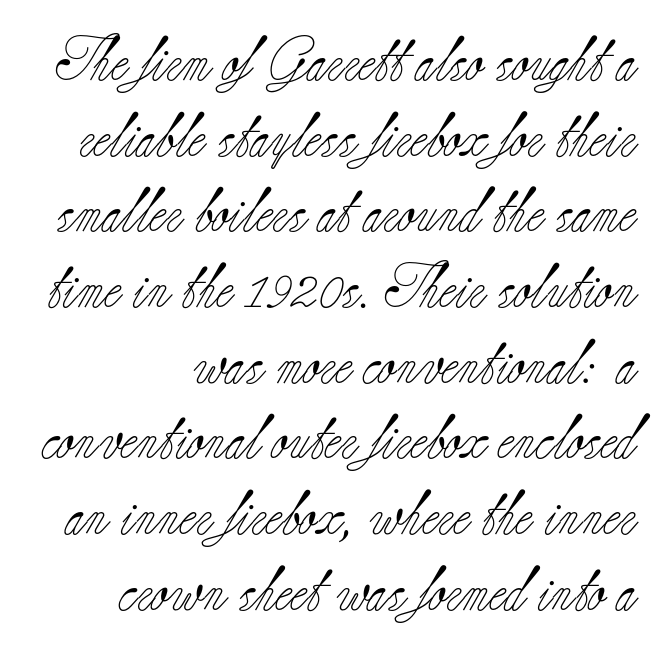
{"serif": "yes", "bold": "no", "weight": "light", "width": "normal", "stroke_contrast": "low", "x_height": "small", "monospaced": "no", "underline": "no", "line_spacing_ratio": 1.72, "letter_spacing": "normal", "letter_spacing_em": 0.0, "glyph_px": 44}
